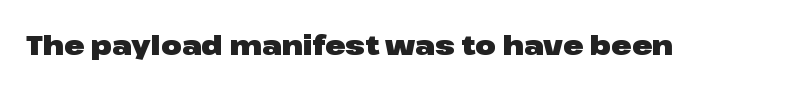
What stands out about the letter spacing? Nothing — it is the standard amount. No italicization has been applied; the sample stays upright. The gap between lines stays unmarked. Thick stems and heavy bowls — unmistakably bold.
